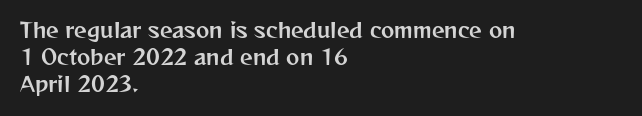
Q: Is the text italic (slanted)? A: No, it is upright.
Q: Is the text underlined? A: No.
Q: How is the paragraph aligned? A: Left-aligned.
Q: Is the spacing between letters normal or unusually wide? A: Normal.
Q: Is the spacing between lines tight, normal or loose? A: Normal.
